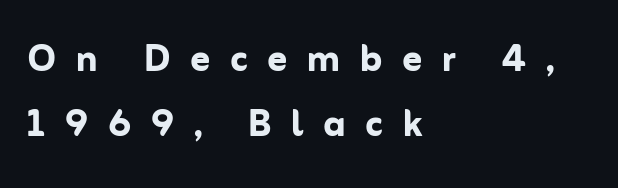
{"serif": "no", "italic": "no", "bold": "yes", "weight": "semibold", "width": "normal", "stroke_contrast": "low", "x_height": "medium", "monospaced": "no", "underline": "no", "align": "left", "line_spacing": "normal", "line_spacing_ratio": 1.36, "letter_spacing": "wide", "letter_spacing_em": 0.41, "glyph_px": 48}
